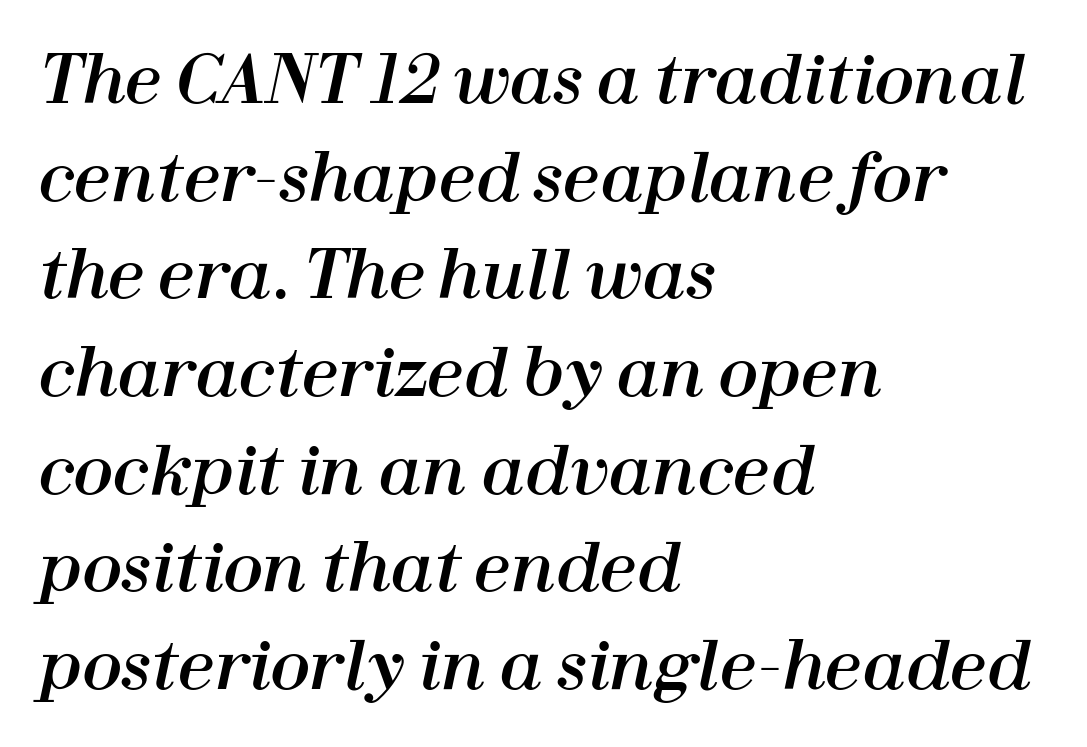
The whole block is typeset with a tilt. The text block is weighted toward the left margin, trailing off unevenly rightward. The strip under each line holds only bare page. The letters advance in unequal steps, a hallmark of proportional type.
